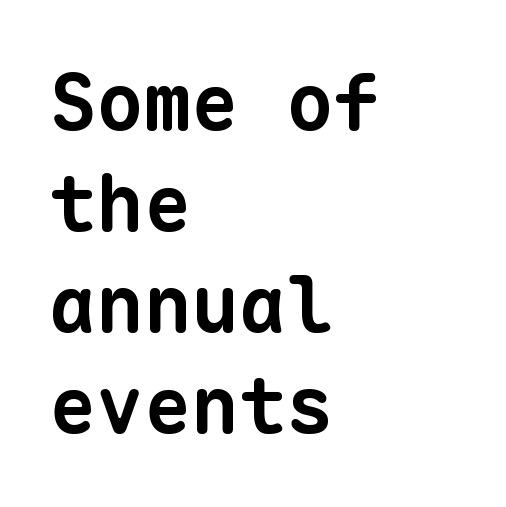
The image shows 79 px bold sans-serif type, monospaced; set left-aligned, normal line spacing (1.28x), normal letter spacing, not underlined; low stroke contrast and a medium x-height.
